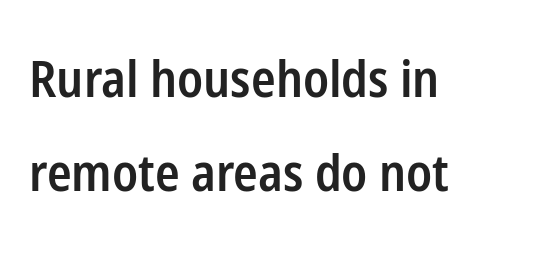
Does the copy run flush right? No — it runs flush left. A clean baseline with only descenders dipping below it. The letters carry no serifs — their stems end cleanly without finishing strokes. No extra tracking has been applied to these lines. Style check: upright.
